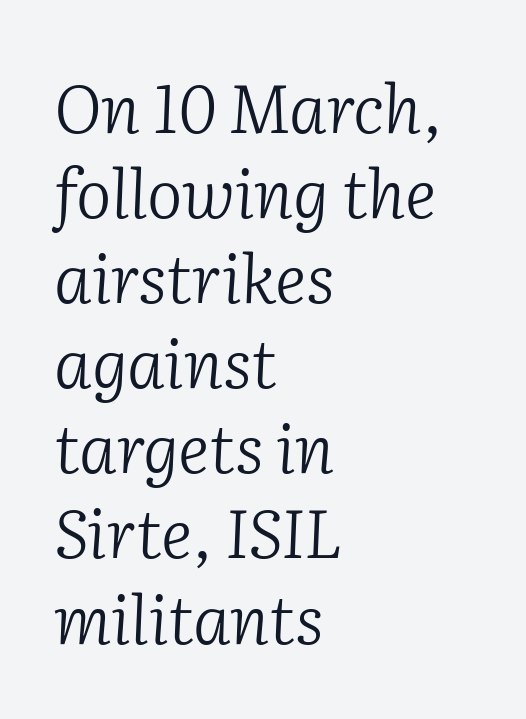
The image shows 67 px light serif type, italic (leaning right); set left-aligned, normal line spacing (1.27x), normal letter spacing, not underlined; low stroke contrast and a medium x-height.
